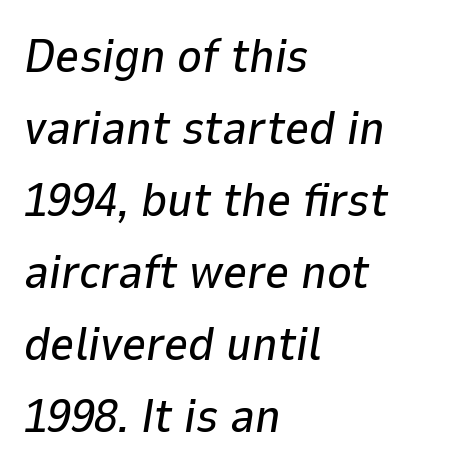
Does the copy run flush right? No — it runs flush left. The passage shown has conventional tracking throughout. Does the leading feel generous? No, just average. The strip under each line holds only bare page. Emphasis-style slanted type is in use.
